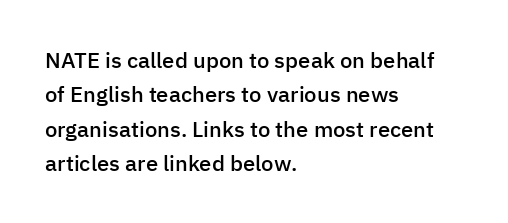
The image shows 22 px text type, upright; set left-aligned, normal line spacing (1.56x), normal letter spacing, not underlined.
